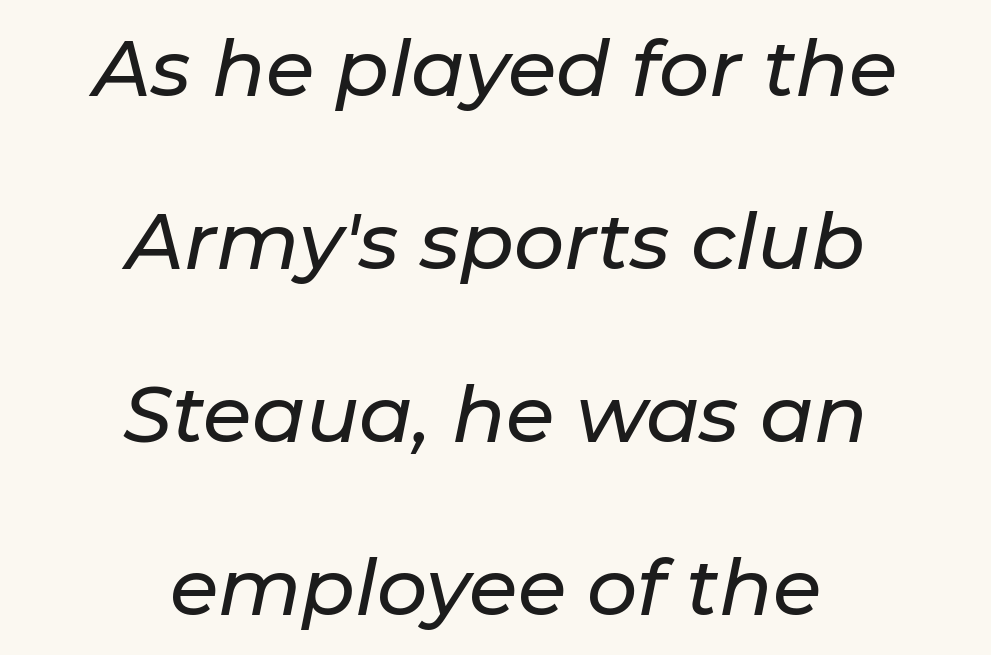
{"italic": "yes", "lean": "right", "slant_degrees": 11, "width": "normal", "stroke_contrast": "low", "x_height": "medium", "monospaced": "no", "underline": "no", "align": "center", "line_spacing": "loose", "line_spacing_ratio": 2.19, "letter_spacing": "normal", "letter_spacing_em": 0.0, "glyph_px": 79}
